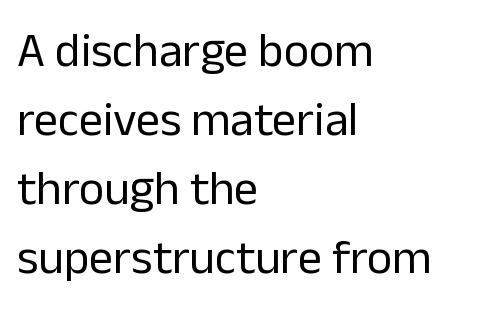
Q: Is the text bold? A: No.
Q: Is the text italic (slanted)? A: No, it is upright.
Q: Is the typeface a serif or a sans-serif typeface? A: Sans-serif.
Q: Is the text underlined? A: No.
Q: How is the paragraph aligned? A: Left-aligned.
Q: Is the spacing between letters normal or unusually wide? A: Normal.
Q: Is the spacing between lines tight, normal or loose? A: Normal.
Q: Width (condensed, normal, or wide)? A: Normal.
Q: Stroke contrast? A: Low.
Q: x-height? A: Medium.
Q: Monospaced? A: No.
